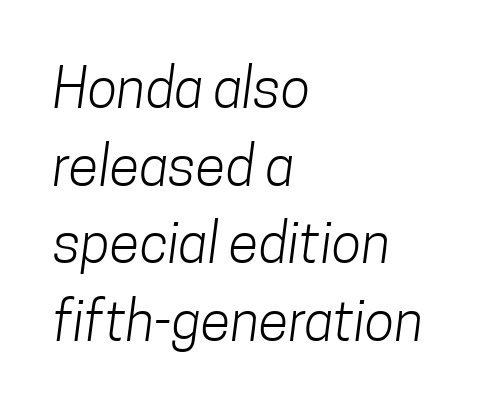
The image shows 55 px light, condensed sans-serif type; set left-aligned, normal line spacing (1.41x), normal letter spacing, not underlined; low stroke contrast and a medium x-height.
